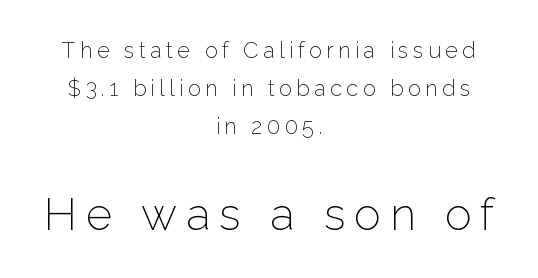
The image shows 45 px light sans-serif type, upright; set centered, line spacing 1.72x, unusually wide letter spacing (+0.2 em), not underlined; the second (bottom) block is 2.05x larger; low stroke contrast and a medium x-height.
